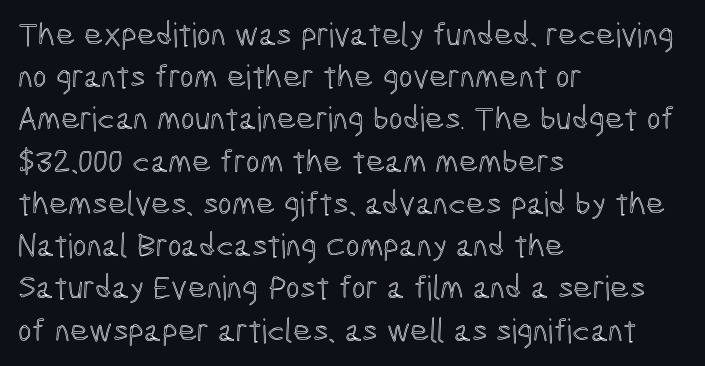
Each letter keeps its own natural width here, so spacing adapts to shape. This is roman type, the default non-slanted kind. The paragraph shown leans on its left margin. Honestly, the row spacing looks completely unremarkable.
